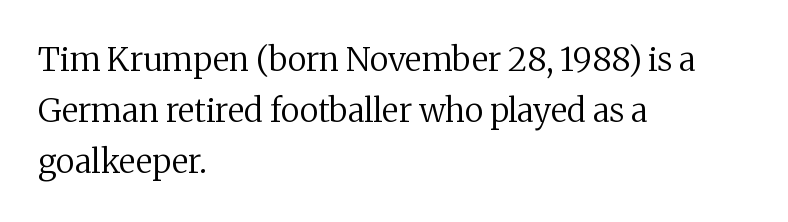
The leading is moderate, giving the passage an even texture. Nobody drew a line under any word here. Character widths vary here, with narrow letters taking less room than wide ones. The characters display serif detailing at their extremities.
